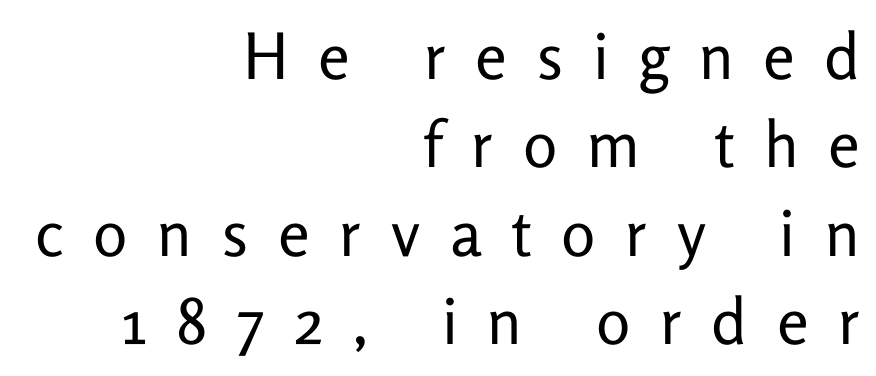
The image shows 64 px regular-weight sans-serif type, upright; set right-aligned, normal line spacing (1.38x), unusually wide letter spacing (+0.46 em), not underlined; low stroke contrast and a medium x-height.
